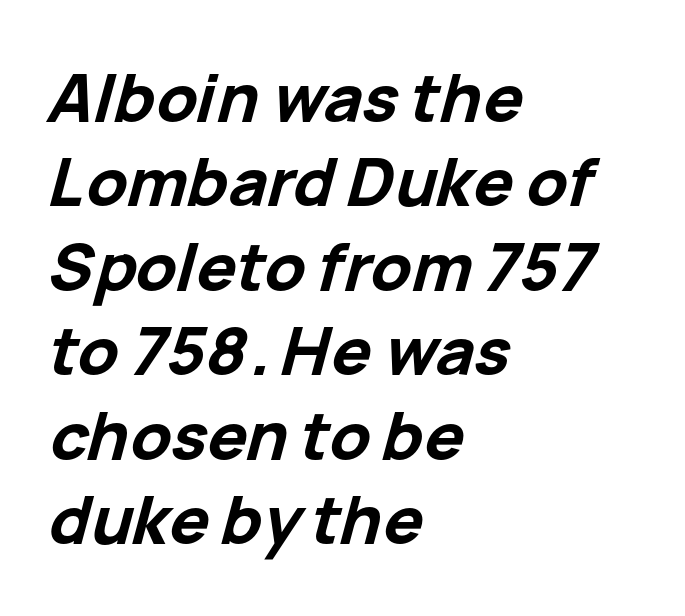
{"italic": "yes", "lean": "right", "slant_degrees": 15, "bold": "yes", "weight": "bold", "width": "normal", "stroke_contrast": "low", "x_height": "medium", "monospaced": "no", "underline": "no", "align": "left", "line_spacing": "normal", "line_spacing_ratio": 1.28, "letter_spacing": "normal", "letter_spacing_em": 0.0, "glyph_px": 66}
